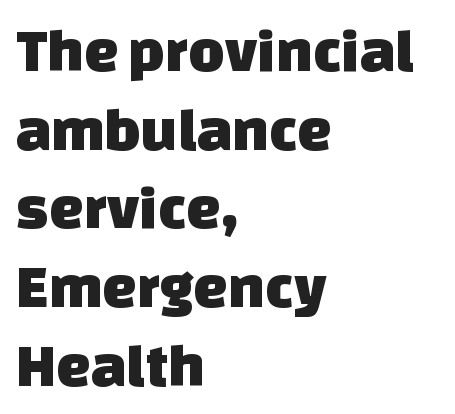
The image shows 62 px sans-serif type; set left-aligned, normal line spacing (1.27x), normal letter spacing, not underlined; low stroke contrast and a large x-height.
